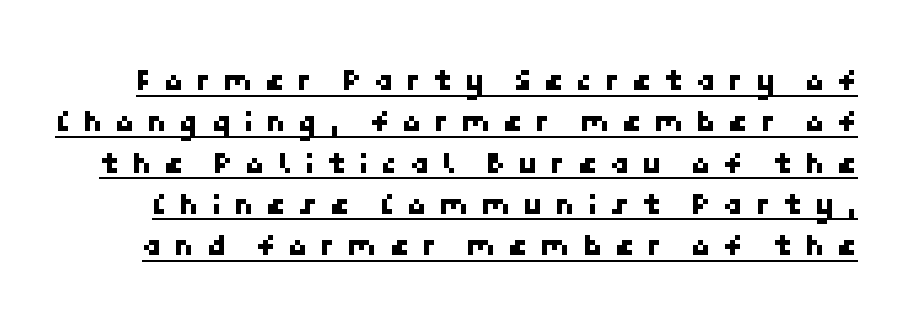
The image shows 32 px sans-serif type; set normal line spacing (1.29x), unusually wide letter spacing (+0.38 em), underlined; low stroke contrast and a medium x-height.
